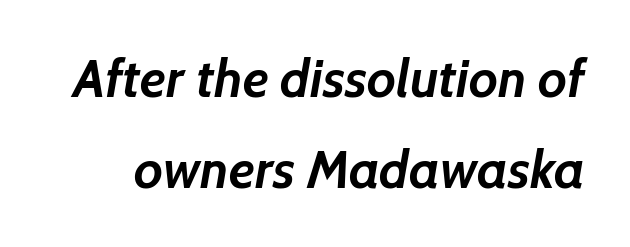
{"serif": "no", "bold": "yes", "weight": "semibold", "width": "normal", "stroke_contrast": "low", "x_height": "medium", "monospaced": "no", "underline": "no", "line_spacing_ratio": 1.71, "letter_spacing": "normal", "letter_spacing_em": 0.0, "glyph_px": 53}
